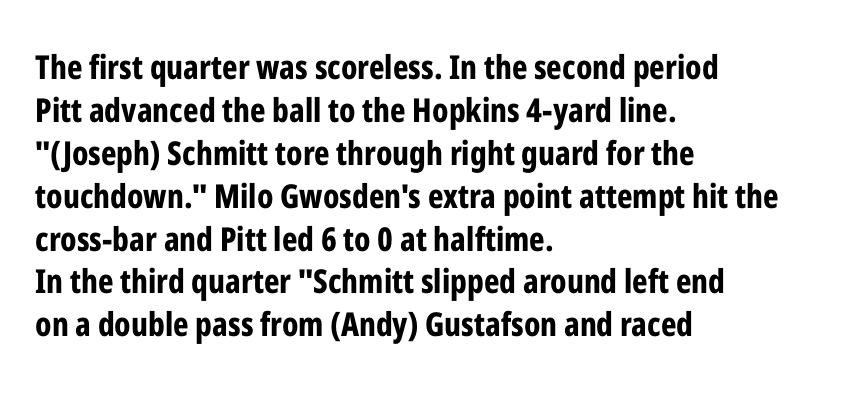
Q: Is the text bold? A: Yes.
Q: Is the text italic (slanted)? A: No, it is upright.
Q: Is the typeface a serif or a sans-serif typeface? A: Sans-serif.
Q: Is the text underlined? A: No.
Q: How is the paragraph aligned? A: Left-aligned.
Q: Is the spacing between letters normal or unusually wide? A: Normal.
Q: Is the spacing between lines tight, normal or loose? A: Normal.
Q: Width (condensed, normal, or wide)? A: Condensed.
Q: Stroke contrast? A: Low.
Q: x-height? A: Medium.
Q: Monospaced? A: No.
